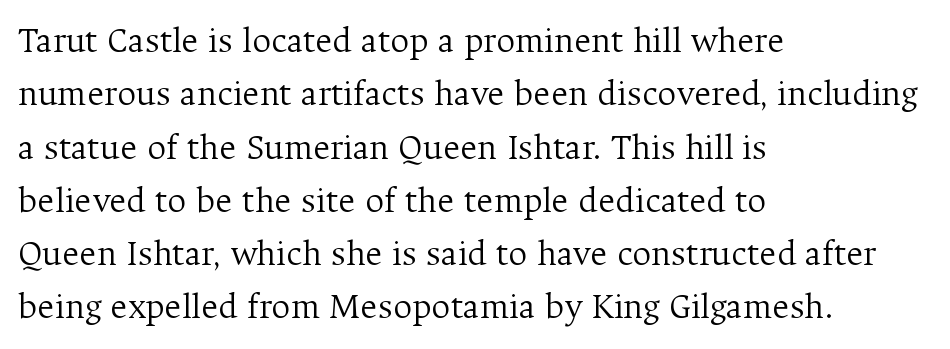
The image shows 37 px light serif type, upright; set left-aligned, normal line spacing (1.44x), normal letter spacing, not underlined; medium stroke contrast and a medium x-height.
